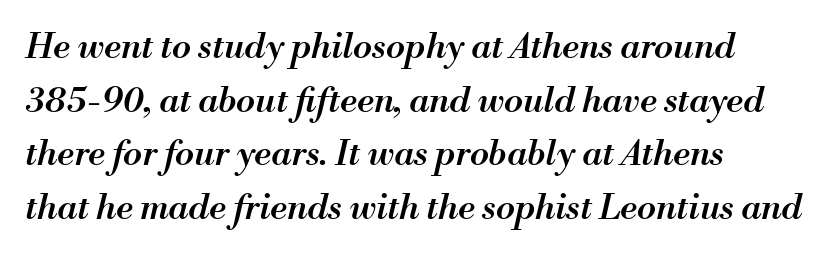
Q: Is the text bold? A: Semi-bold.
Q: Is the text italic (slanted)? A: Yes, it leans right by about 13 degrees.
Q: Is the text underlined? A: No.
Q: How is the paragraph aligned? A: Left-aligned.
Q: Is the spacing between letters normal or unusually wide? A: Normal.
Q: Is the spacing between lines tight, normal or loose? A: Normal.
Q: Width (condensed, normal, or wide)? A: Normal.
Q: Stroke contrast? A: Medium.
Q: x-height? A: Small.
Q: Monospaced? A: No.
